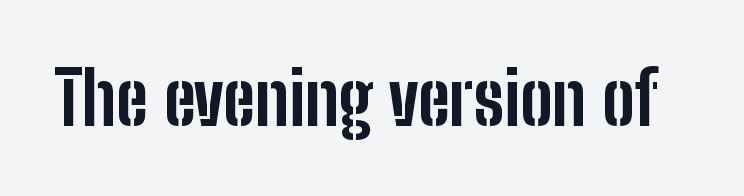
The image shows 73 px bold, condensed sans-serif type, upright; set normal letter spacing, not underlined; low stroke contrast and a medium x-height.
